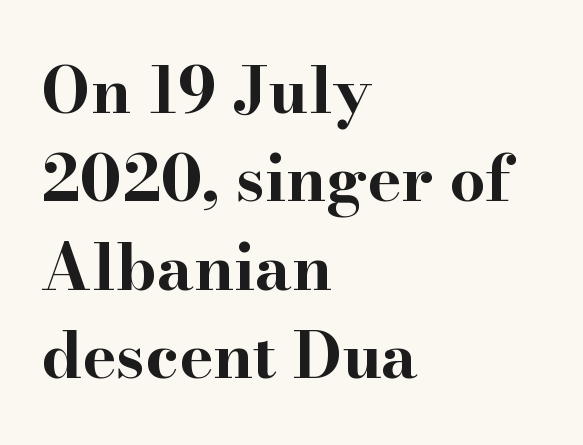
Type without underlining. Line beginnings align vertically; line endings do not. The designer left line spacing at the default. Upright lettering throughout.
